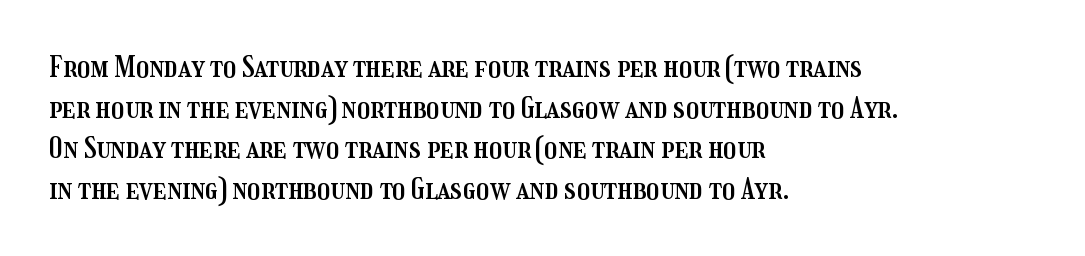
The gaps between neighbouring characters are ordinary and unremarkable. Varying glyph widths throughout — classic text-font behaviour. The typography opts for an upright posture over an oblique one. A student would call this left alignment; a typographer would say flush left, rag right. Rows of type keep a routine distance in the vertical direction.
